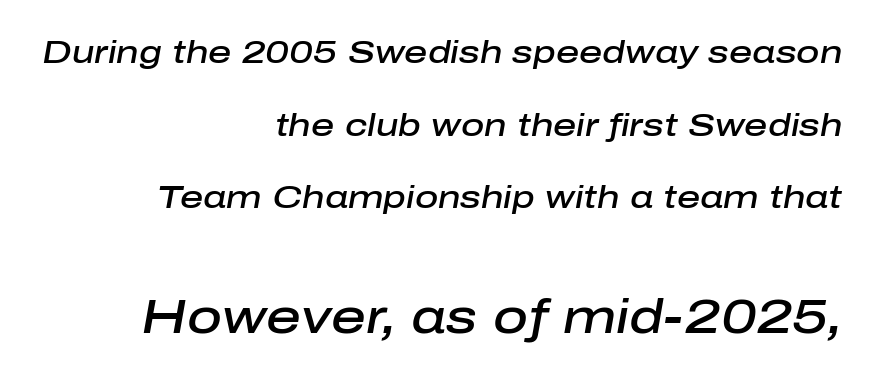
{"italic": "yes", "lean": "right", "slant_degrees": 10, "bold": "semi", "weight": "semibold", "width": "normal", "stroke_contrast": "low", "x_height": "medium", "monospaced": "no", "underline": "no", "align": "right", "line_spacing": "loose", "line_spacing_ratio": 2.27, "letter_spacing": "normal", "letter_spacing_em": 0.0, "larger_block": "second", "size_ratio": 1.5, "glyph_px": 48}
